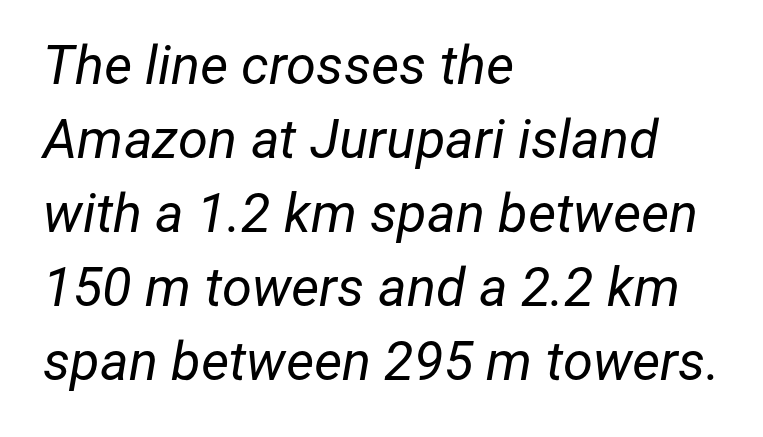
The image shows 54 px regular-weight type, italic (leaning right); set left-aligned, normal line spacing (1.37x), normal letter spacing, not underlined; low stroke contrast and a medium x-height.
